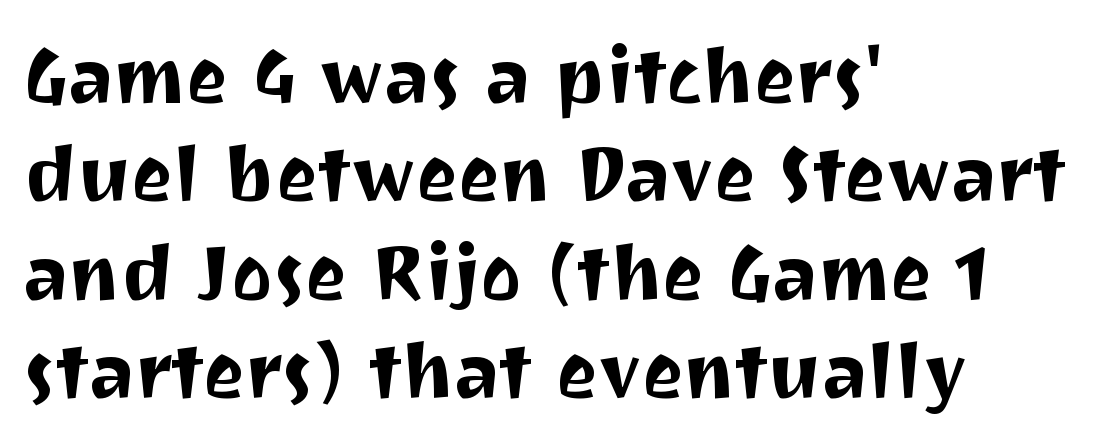
{"serif": "no", "italic": "no", "width": "normal", "stroke_contrast": "medium", "x_height": "medium", "monospaced": "no", "underline": "no", "align": "left", "line_spacing": "normal", "line_spacing_ratio": 1.26, "letter_spacing": "normal", "letter_spacing_em": 0.0, "glyph_px": 78}
